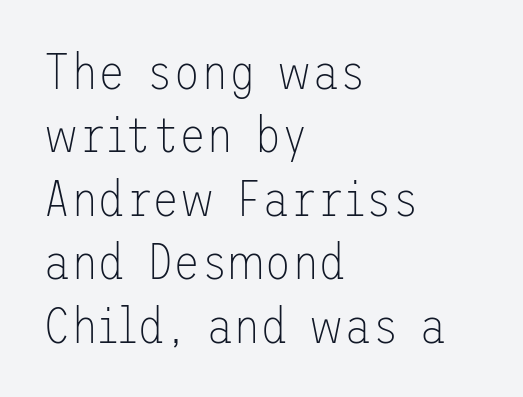
A typesetter would call this zero additional tracking. If you measured baseline to baseline, you'd find a middling distance. Clear beneath every line of the passage. Each stroke keeps to a modest, everyday thickness or less.
